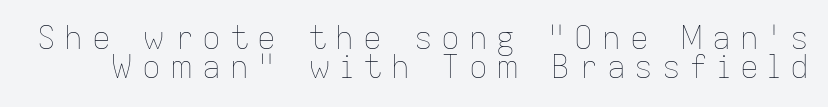
The designer dialed line spacing down below the default. Is the letter spacing exaggerated? Yes — the characters are pushed far apart. Quick note: not italic, upright. No chunkiness to these letters — they're not bold. Any mark beneath the type? The region is blank.
